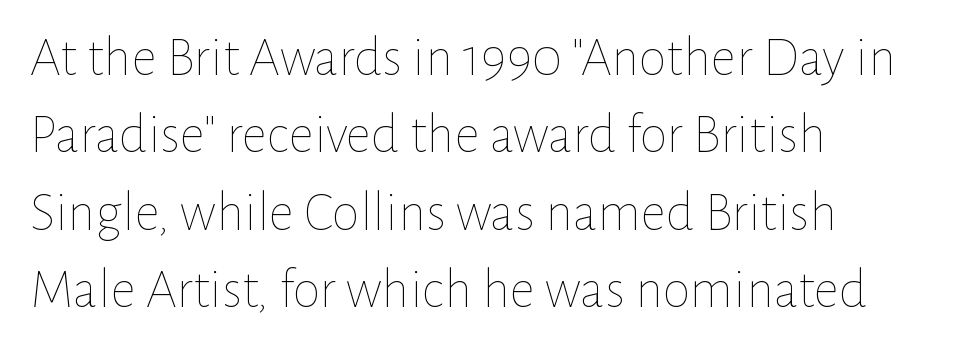
The image shows 56 px thin type, upright; set left-aligned, normal line spacing (1.38x), normal letter spacing, not underlined; low stroke contrast and a medium x-height.
